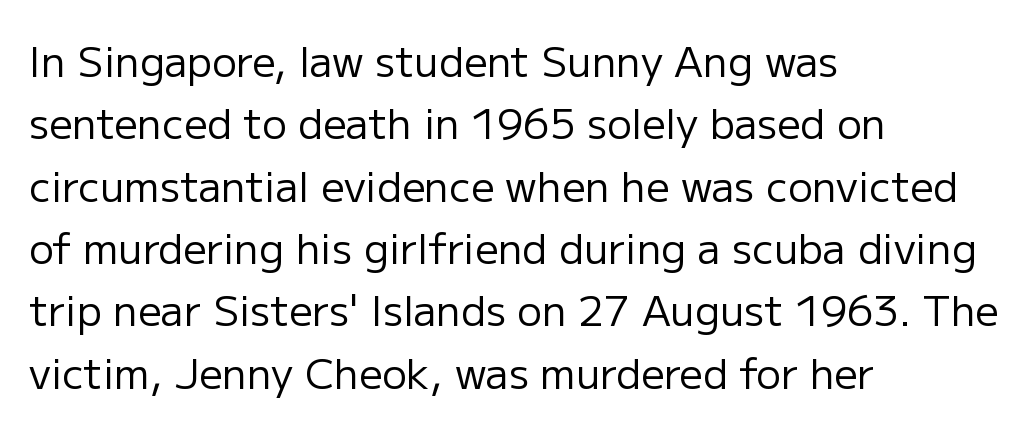
Every row of glyphs begins at an identical x-position on the left. Proportional: the letters do not fall into vertical columns. Has an underline been added? It has not. Compared with typical body copy, the letter spacing here is the same. The font sits on the lighter half of the weight spectrum, regular included. Nope, not italic — everything's standing straight.
